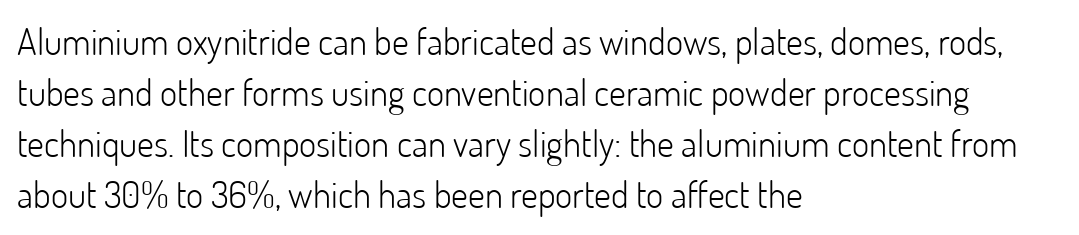
{"serif": "no", "italic": "no", "bold": "no", "weight": "light", "width": "normal", "stroke_contrast": "low", "x_height": "small", "monospaced": "no", "underline": "no", "align": "left", "line_spacing": "normal", "line_spacing_ratio": 1.38, "letter_spacing": "normal", "letter_spacing_em": 0.0, "glyph_px": 37}
